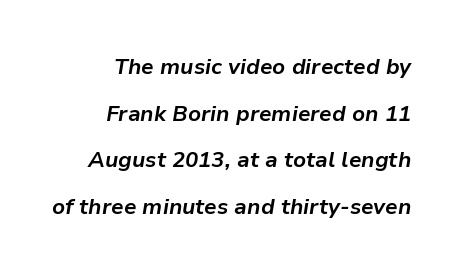
No word sits above an underline. A great deal of white space separates one row of letters from the next. Nothing unusual about the tracking: characters are spaced as the font intends. A student would call this right alignment; a typographer would say flush right, rag left. The face used here has a pronounced slope to its letters.
